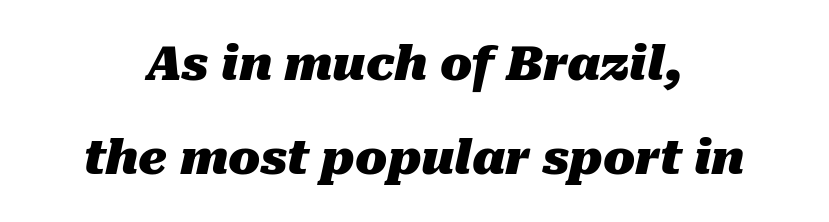
The image shows 47 px heavy type, italic (leaning right); set centered, loose line spacing (2.0x), normal letter spacing, not underlined; medium stroke contrast and a medium x-height.
